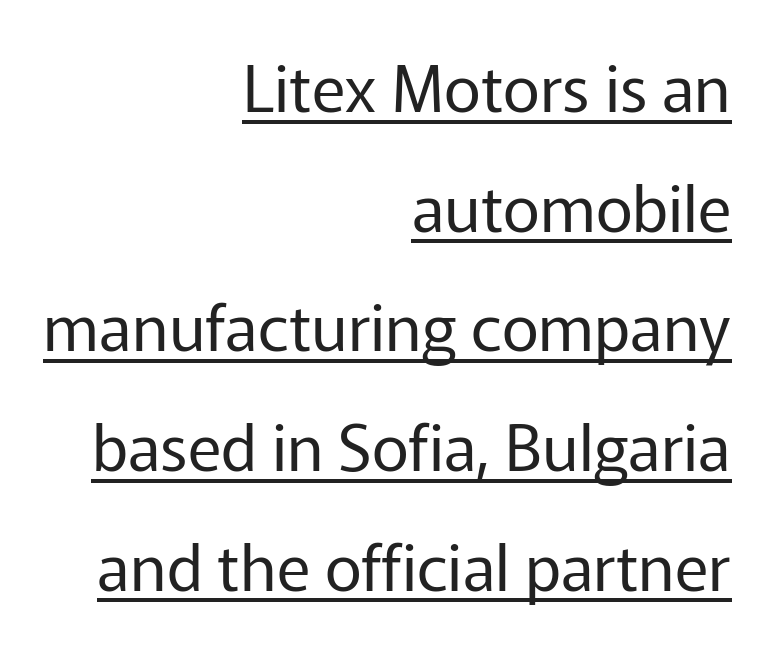
Q: Is the text bold? A: No.
Q: Is the text italic (slanted)? A: No, it is upright.
Q: Is the typeface a serif or a sans-serif typeface? A: Sans-serif.
Q: Is the text underlined? A: Yes.
Q: How is the paragraph aligned? A: Right-aligned.
Q: Is the spacing between letters normal or unusually wide? A: Normal.
Q: Width (condensed, normal, or wide)? A: Normal.
Q: Stroke contrast? A: Low.
Q: x-height? A: Medium.
Q: Monospaced? A: No.
